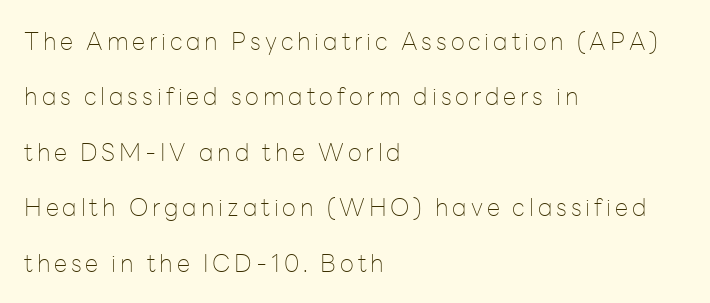
{"italic": "no", "bold": "no", "underline": "no", "align": "left", "line_spacing": "loose", "line_spacing_ratio": 2.31, "glyph_px": 24}
